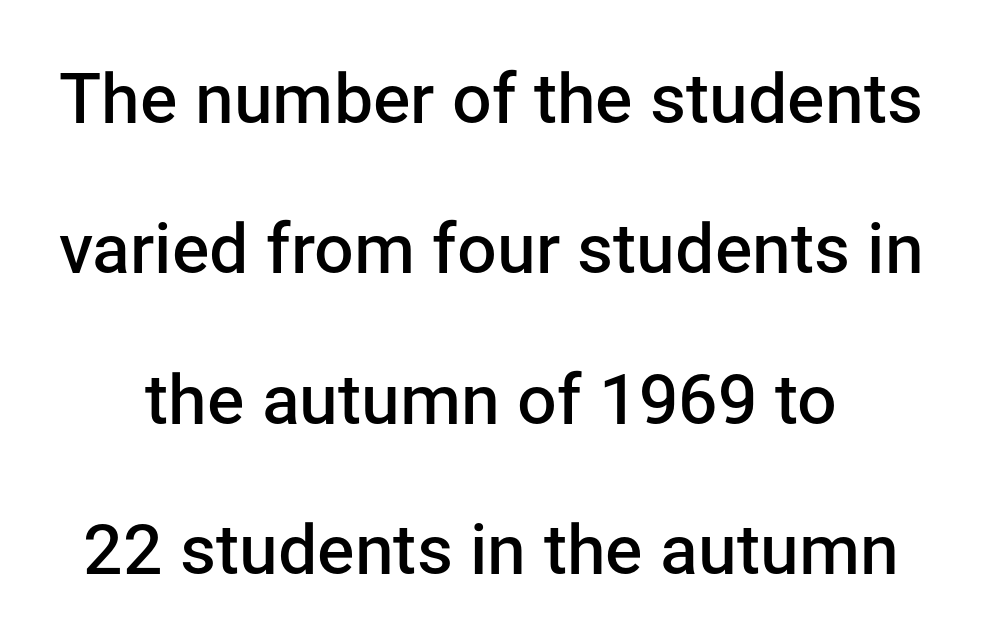
The image shows 70 px semibold sans-serif type, upright; set loose line spacing (2.15x), normal letter spacing, not underlined; low stroke contrast and a medium x-height.
